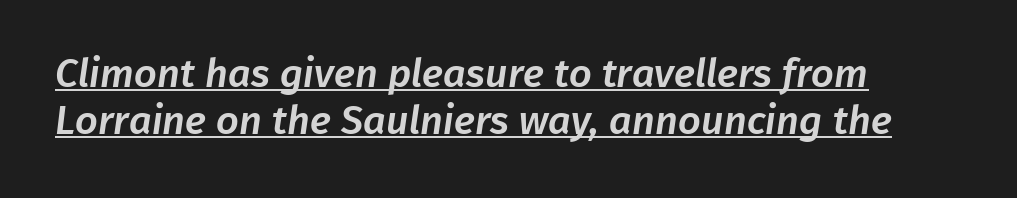
Character widths vary here, with narrow letters taking less room than wide ones. Has an underline been added? It has. Each word holds together tightly as a unit, with standard inter-letter gaps. The rag falls on the right side of this text block. In terms of letterform style, serifs are entirely absent.
